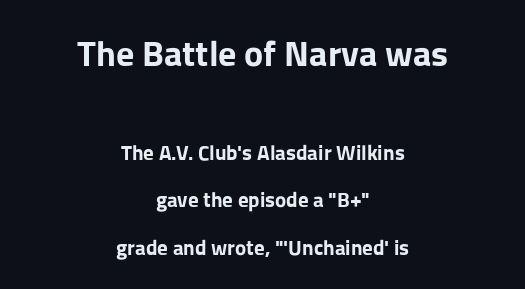
{"serif": "no", "italic": "no", "bold": "yes", "weight": "bold", "width": "normal", "stroke_contrast": "low", "x_height": "medium", "monospaced": "no", "underline": "no", "align": "center", "line_spacing": "loose", "line_spacing_ratio": 2.27, "letter_spacing": "normal", "letter_spacing_em": 0.0, "larger_block": "first", "size_ratio": 1.71, "glyph_px": 36}
